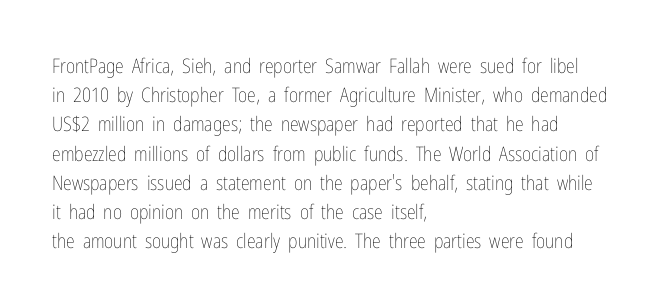
A normal amount of white space separates one row of letters from the next. The foot of each line stays bare and open. The ragged edge is on the right, which tells us the setting is flush left. This sample uses an upright cut, with every glyph sitting square on the baseline. No chunkiness to these letters — they're not bold. Does extra space separate the letters? No, they use regular spacing.
